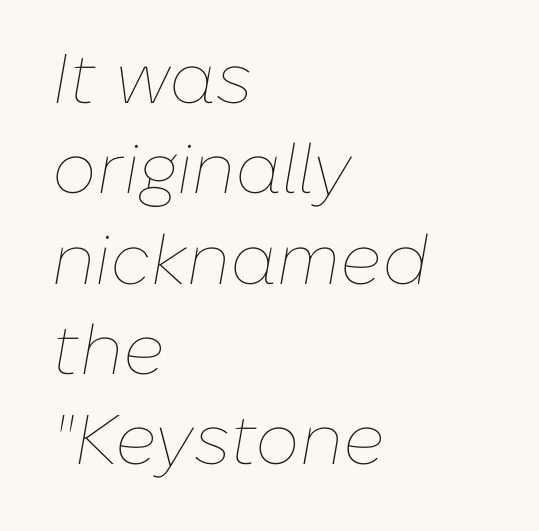
The image shows 70 px thin type, italic (leaning right); set left-aligned, normal line spacing (1.29x), normal letter spacing, not underlined; low stroke contrast and a medium x-height.
